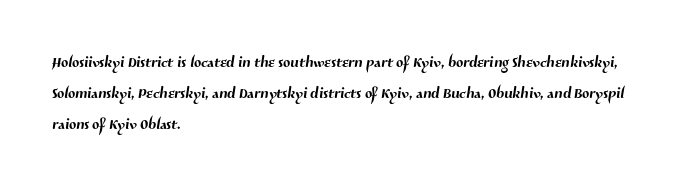
{"underline": "no", "align": "left", "line_spacing": "normal", "line_spacing_ratio": 1.47, "letter_spacing": "normal", "letter_spacing_em": 0.0, "glyph_px": 21}
